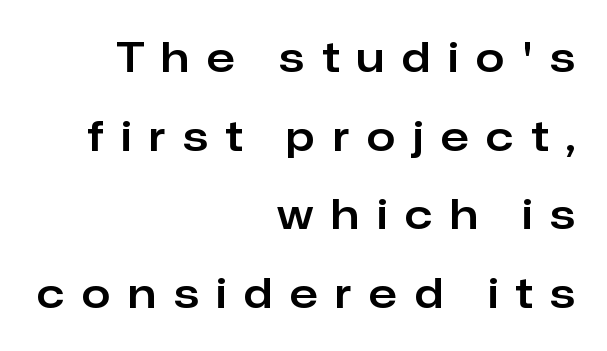
Q: Is the text italic (slanted)? A: No, it is upright.
Q: Is the typeface a serif or a sans-serif typeface? A: Sans-serif.
Q: Is the text underlined? A: No.
Q: How is the paragraph aligned? A: Right-aligned.
Q: Is the spacing between letters normal or unusually wide? A: Unusually wide.
Q: Is the spacing between lines tight, normal or loose? A: Loose.
Q: Width (condensed, normal, or wide)? A: Normal.
Q: Stroke contrast? A: Low.
Q: x-height? A: Medium.
Q: Monospaced? A: No.
